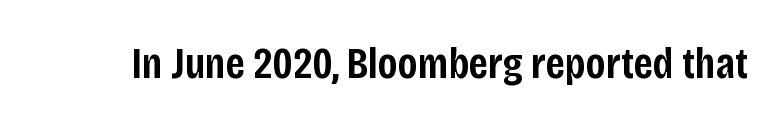
Stroke thickness is moderately raised; the sample reads as semibold. Observe the ordinary spacing: letters are neighbours, not strangers. A typesetter would label this face a sans. The face used here is proportionally spaced, like ordinary book or web type. Ordinary non-slanted type is in use.
